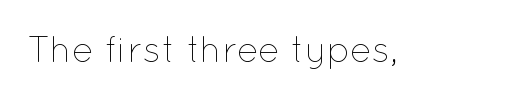
Q: Is the text bold? A: No.
Q: Is the text italic (slanted)? A: No, it is upright.
Q: Is the text underlined? A: No.
Q: Is the spacing between letters normal or unusually wide? A: Normal.
Q: Width (condensed, normal, or wide)? A: Normal.
Q: Stroke contrast? A: Low.
Q: x-height? A: Medium.
Q: Monospaced? A: No.
